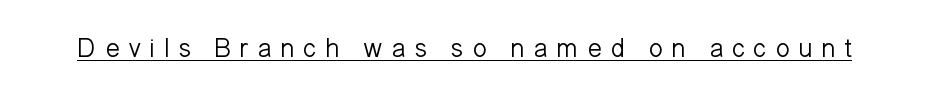
{"italic": "no", "bold": "no", "underline": "yes", "letter_spacing": "wide", "letter_spacing_em": 0.3, "glyph_px": 27}
